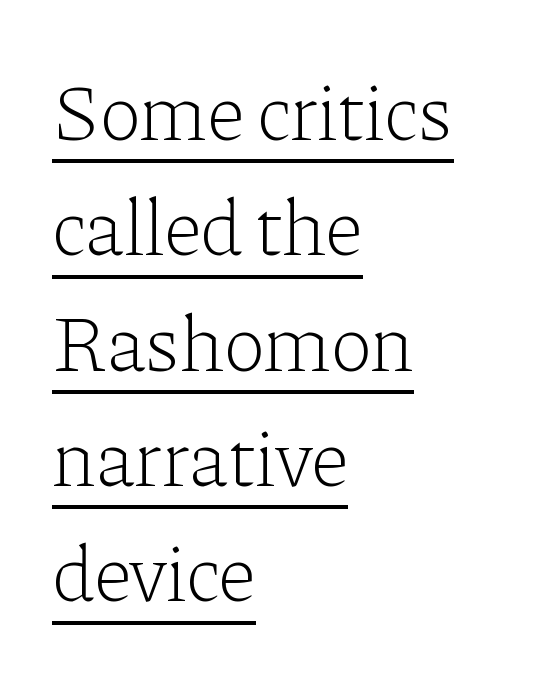
Q: Is the text bold? A: No.
Q: Is the text italic (slanted)? A: No, it is upright.
Q: Is the typeface a serif or a sans-serif typeface? A: Serif.
Q: Is the text underlined? A: Yes.
Q: How is the paragraph aligned? A: Left-aligned.
Q: Is the spacing between letters normal or unusually wide? A: Normal.
Q: Is the spacing between lines tight, normal or loose? A: Normal.
Q: Width (condensed, normal, or wide)? A: Normal.
Q: Stroke contrast? A: Low.
Q: x-height? A: Medium.
Q: Monospaced? A: No.
